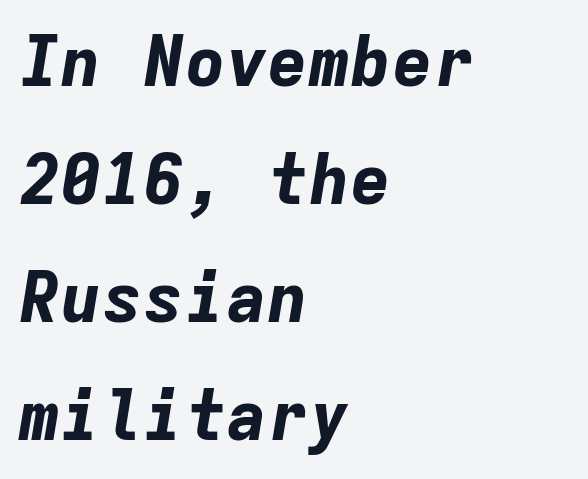
Q: Is the text bold? A: Yes.
Q: Is the text italic (slanted)? A: Yes, it leans right by about 9 degrees.
Q: Is the text underlined? A: No.
Q: How is the paragraph aligned? A: Left-aligned.
Q: Is the spacing between letters normal or unusually wide? A: Normal.
Q: Width (condensed, normal, or wide)? A: Normal.
Q: Stroke contrast? A: Low.
Q: x-height? A: Medium.
Q: Monospaced? A: Yes.
